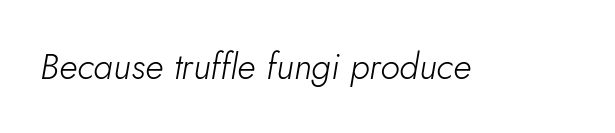
{"italic": "yes", "lean": "right", "slant_degrees": 5, "bold": "no", "weight": "light", "width": "normal", "stroke_contrast": "low", "x_height": "small", "monospaced": "no", "underline": "no", "letter_spacing": "normal", "letter_spacing_em": 0.0, "glyph_px": 36}
